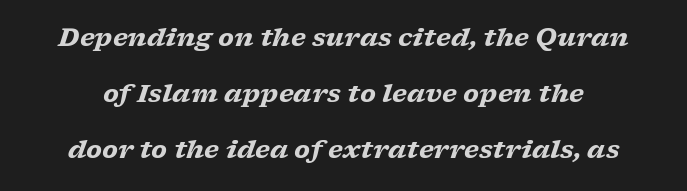
The block of text is sparse from top to bottom, with ample space between rows. Quick note: underline off. These lines were composed using italics. Does extra space separate the letters? No, they use regular spacing. These lines carry a lot of weight — the face is fully bold.
